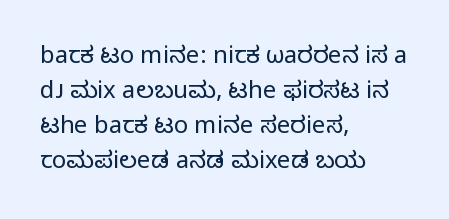
{"italic": "no", "bold": "no", "underline": "no", "align": "left", "line_spacing": "normal", "line_spacing_ratio": 1.46, "letter_spacing": "normal", "letter_spacing_em": 0.0, "glyph_px": 24}
